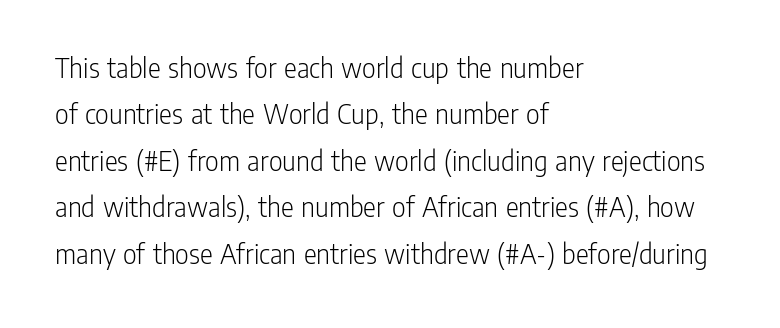
The image shows 30 px light, condensed sans-serif type, upright; set left-aligned, normal line spacing (1.55x), normal letter spacing, not underlined; low stroke contrast and a medium x-height.
